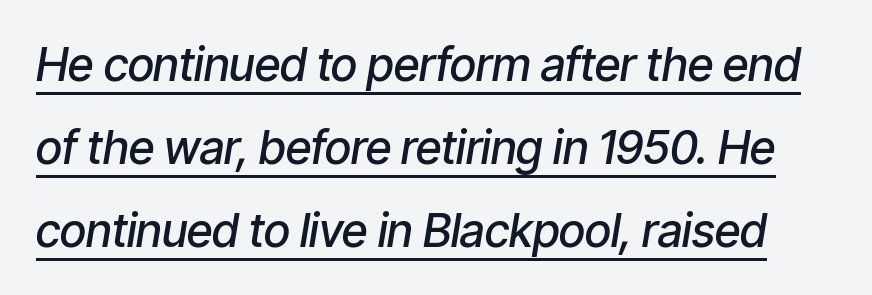
If you drew a line through each stem, it would be angled. Is this a fixed-width face? No — the glyphs have proportional, varying widths. Look at the tracking — it's just the regular setting, nothing added. Slightly chunky letters — semibold, I'd say, not full bold. Underline: present.
